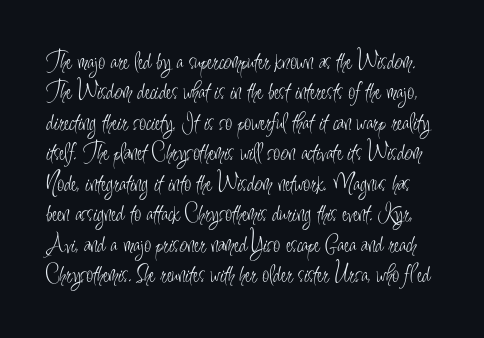
Q: Is the text bold? A: No.
Q: Is the text underlined? A: No.
Q: Is the spacing between letters normal or unusually wide? A: Normal.
